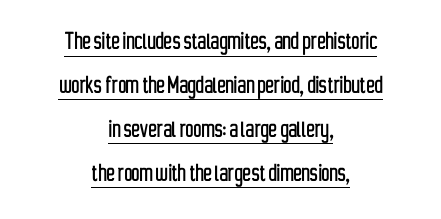
Q: Is the text italic (slanted)? A: No, it is upright.
Q: Is the typeface a serif or a sans-serif typeface? A: Sans-serif.
Q: Is the text underlined? A: Yes.
Q: How is the paragraph aligned? A: Centered.
Q: Is the spacing between letters normal or unusually wide? A: Normal.
Q: Is the spacing between lines tight, normal or loose? A: Normal.
Q: Width (condensed, normal, or wide)? A: Condensed.
Q: Stroke contrast? A: Low.
Q: x-height? A: Medium.
Q: Monospaced? A: No.
